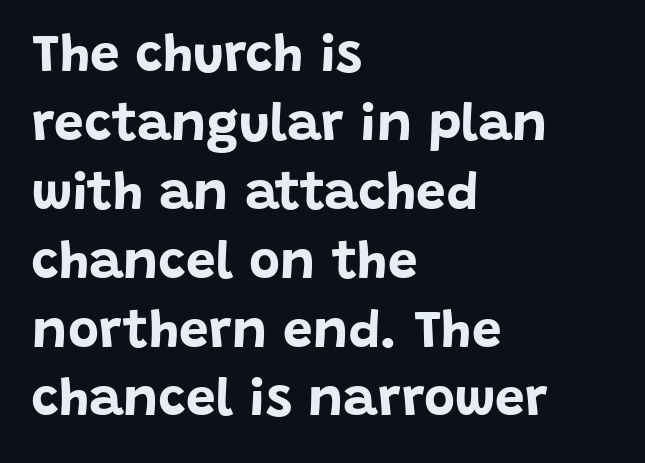
Q: Is the text bold? A: Yes.
Q: Is the text italic (slanted)? A: No, it is upright.
Q: Is the typeface a serif or a sans-serif typeface? A: Sans-serif.
Q: Is the text underlined? A: No.
Q: How is the paragraph aligned? A: Left-aligned.
Q: Is the spacing between letters normal or unusually wide? A: Normal.
Q: Is the spacing between lines tight, normal or loose? A: Normal.
Q: Width (condensed, normal, or wide)? A: Normal.
Q: Stroke contrast? A: Low.
Q: x-height? A: Large.
Q: Monospaced? A: No.
